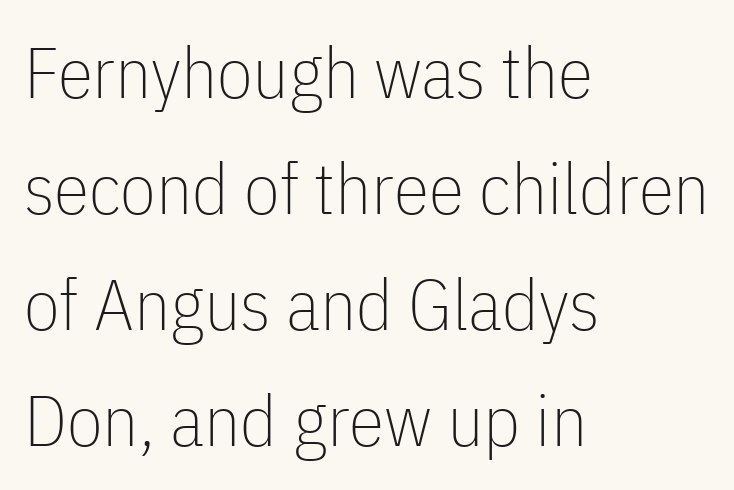
{"serif": "no", "italic": "no", "bold": "no", "weight": "thin", "width": "condensed", "stroke_contrast": "low", "x_height": "medium", "monospaced": "no", "underline": "no", "align": "left", "line_spacing": "normal", "line_spacing_ratio": 1.61, "letter_spacing": "normal", "letter_spacing_em": 0.0, "glyph_px": 72}
